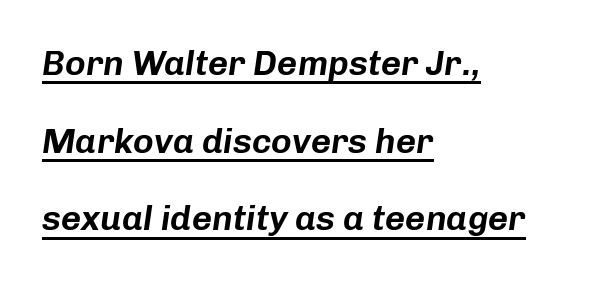
The string is rendered with underlining switched on. Rows of type keep a wide berth in the vertical direction. Students, note that the glyphs here touch the page at normal intervals. Teacher's note: observe the even left margin — that is flush-left alignment. This sample has the flowing, uneven cadence of proportional lettering.
